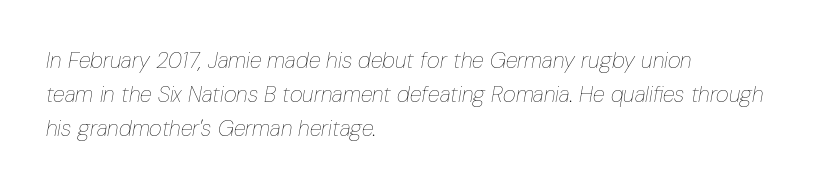
The image shows 22 px text type, italic (leaning right); set left-aligned, normal line spacing (1.54x), normal letter spacing, not underlined.
